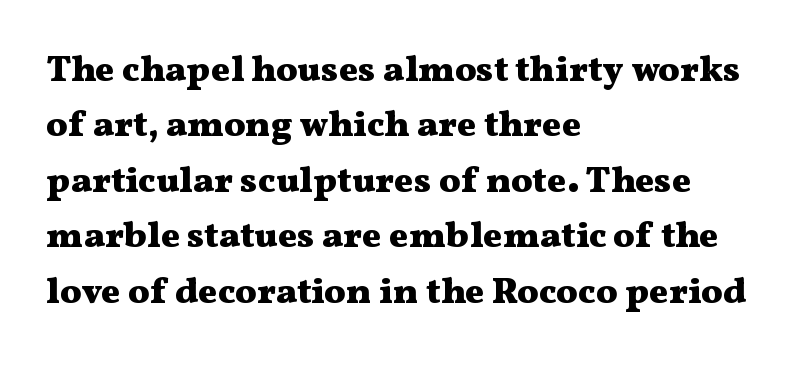
The image shows 36 px heavy, wide serif type, upright; set left-aligned, normal line spacing (1.54x), normal letter spacing, not underlined; medium stroke contrast and a medium x-height.
